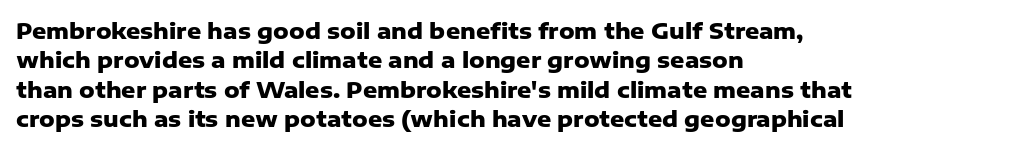
The image shows 22 px bold type, upright; set left-aligned, normal line spacing (1.34x), normal letter spacing, not underlined.
